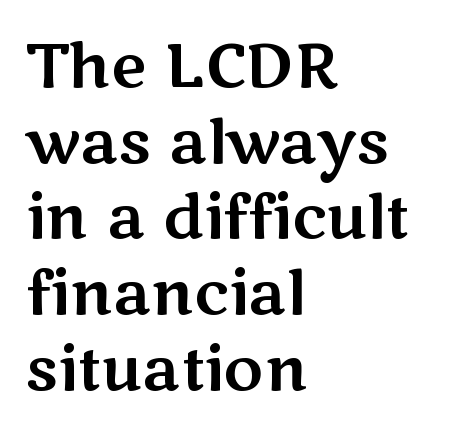
These lines are set flush left with a ragged right edge. Look at the tracking — it's just the regular setting, nothing added. Every stem runs plumb, perpendicular to the baseline. The face used here is proportionally spaced, like ordinary book or web type. The glyphs in this specimen are sans serif.
